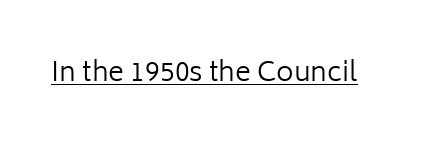
{"italic": "no", "bold": "no", "underline": "yes", "letter_spacing": "normal", "letter_spacing_em": 0.0, "glyph_px": 27}
